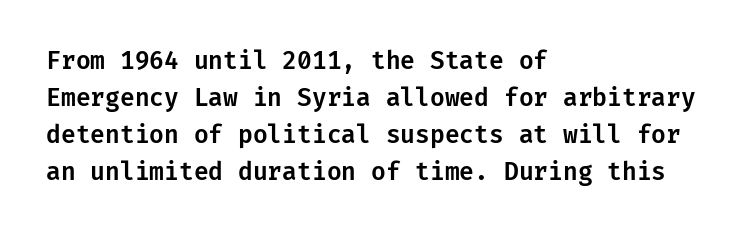
{"italic": "no", "underline": "no", "align": "left", "line_spacing": "normal", "line_spacing_ratio": 1.54, "letter_spacing": "normal", "letter_spacing_em": 0.0, "glyph_px": 24}
